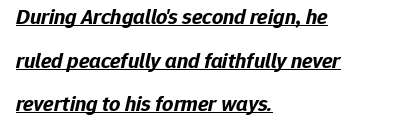
Q: Is the text bold? A: Yes.
Q: Is the text italic (slanted)? A: Yes, it leans right by about 12 degrees.
Q: Is the text underlined? A: Yes.
Q: How is the paragraph aligned? A: Left-aligned.
Q: Is the spacing between letters normal or unusually wide? A: Normal.
Q: Is the spacing between lines tight, normal or loose? A: Loose.
